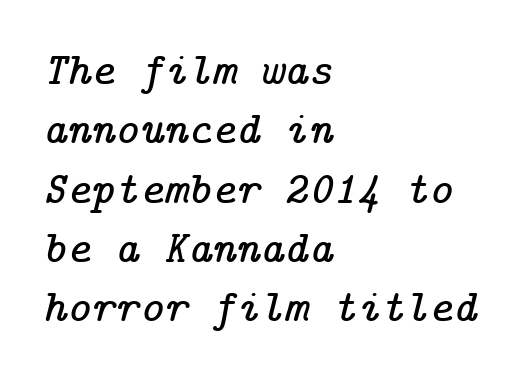
Students, note that the glyphs here touch the page at normal intervals. The glyphs in this specimen are seriffed. Underline: absent. These lines are set flush left with a ragged right edge. A normal amount of white space separates one row of letters from the next.
